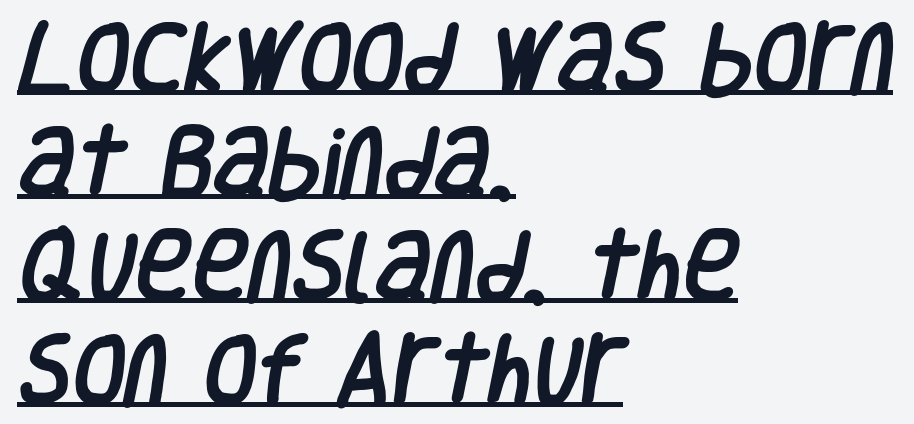
Q: Is the typeface a serif or a sans-serif typeface? A: Sans-serif.
Q: Is the text underlined? A: Yes.
Q: How is the paragraph aligned? A: Left-aligned.
Q: Is the spacing between letters normal or unusually wide? A: Normal.
Q: Is the spacing between lines tight, normal or loose? A: Normal.
Q: Width (condensed, normal, or wide)? A: Condensed.
Q: Stroke contrast? A: Low.
Q: x-height? A: Large.
Q: Monospaced? A: No.
